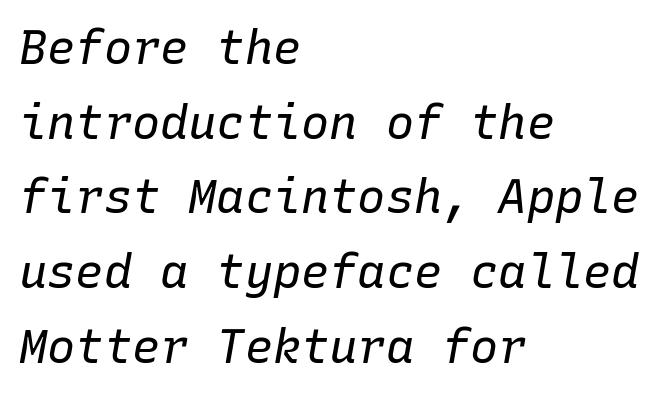
Looks like terminal output: every glyph gets an equal slot. A classic flush-left, rag-right setting is used for this passage. Default kerning and tracking; the words read as compact shapes. The typography opts for an oblique posture over an upright one. Students, observe: this is what conventionally led text looks like.
